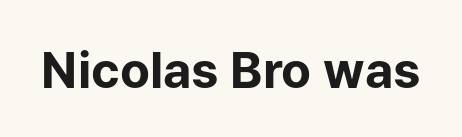
The image shows 49 px bold sans-serif type, upright; set normal letter spacing, not underlined; low stroke contrast and a medium x-height.
